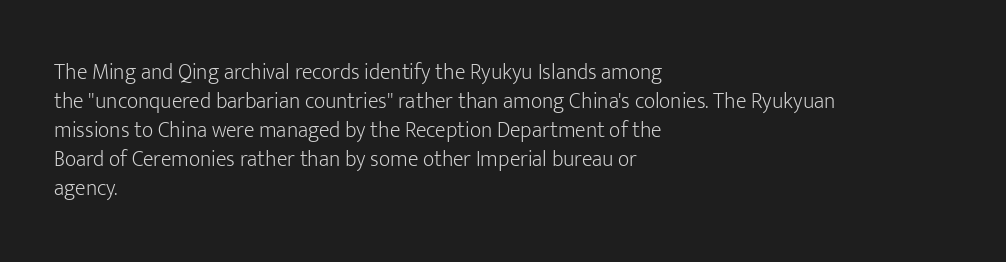
Q: Is the text bold? A: No.
Q: Is the text italic (slanted)? A: No, it is upright.
Q: Is the text underlined? A: No.
Q: How is the paragraph aligned? A: Left-aligned.
Q: Is the spacing between letters normal or unusually wide? A: Normal.
Q: Is the spacing between lines tight, normal or loose? A: Normal.
